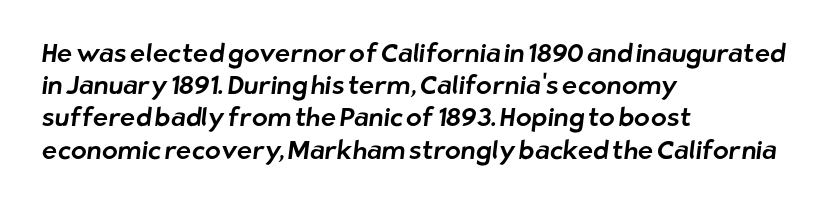
{"underline": "no", "align": "left", "line_spacing_ratio": 1.24, "letter_spacing": "normal", "letter_spacing_em": 0.0, "glyph_px": 26}
